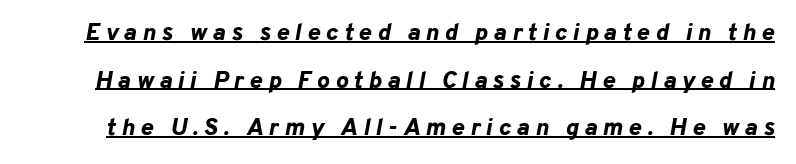
{"italic": "yes", "lean": "right", "slant_degrees": 10, "bold": "yes", "underline": "yes", "line_spacing": "loose", "line_spacing_ratio": 1.98, "letter_spacing": "wide", "letter_spacing_em": 0.24, "glyph_px": 24}
